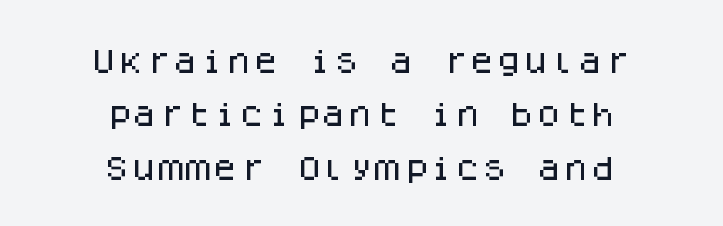
{"italic": "no", "underline": "no", "align": "center", "line_spacing": "loose", "line_spacing_ratio": 1.98, "letter_spacing": "normal", "letter_spacing_em": 0.0, "glyph_px": 27}
